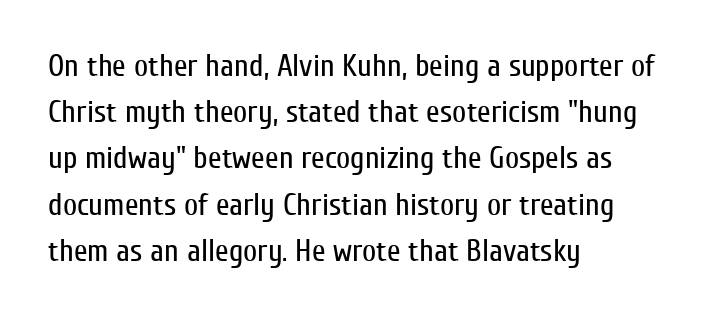
Q: Is the text bold? A: No.
Q: Is the text italic (slanted)? A: No, it is upright.
Q: Is the typeface a serif or a sans-serif typeface? A: Sans-serif.
Q: Is the text underlined? A: No.
Q: How is the paragraph aligned? A: Left-aligned.
Q: Is the spacing between letters normal or unusually wide? A: Normal.
Q: Is the spacing between lines tight, normal or loose? A: Normal.
Q: Width (condensed, normal, or wide)? A: Condensed.
Q: Stroke contrast? A: Low.
Q: x-height? A: Medium.
Q: Monospaced? A: No.
